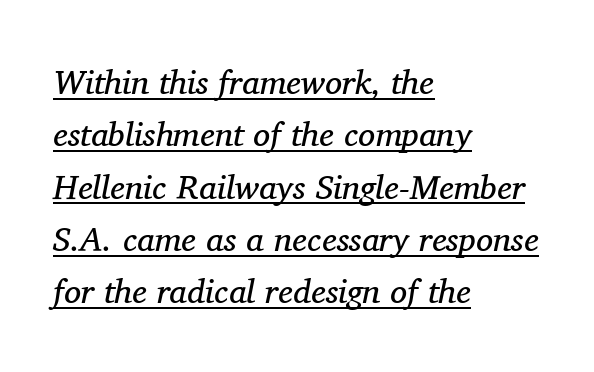
Does the type have serifs? Yes, each stem ends in a small foot. Tall strokes in this sample are angled rather than plumb. Proportional: the letters do not fall into vertical columns. Looks like someone drew a line under every word here. Think standard paragraph weight, or any step lighter than that. A typesetter would call this zero additional tracking.
